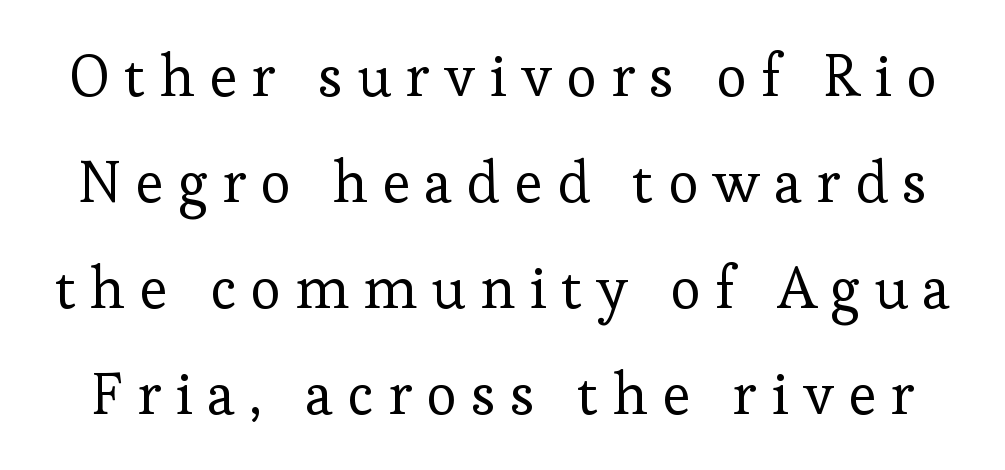
{"serif": "yes", "italic": "no", "bold": "no", "weight": "regular", "width": "normal", "stroke_contrast": "low", "x_height": "medium", "monospaced": "no", "underline": "no", "line_spacing_ratio": 1.83, "letter_spacing": "wide", "letter_spacing_em": 0.25, "glyph_px": 58}
